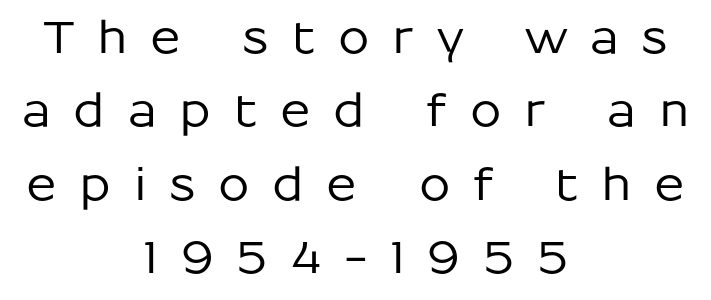
Note: no serifs on the glyphs. The setting favours the middle, as headings and verse often do. Character widths vary here, with narrow letters taking less room than wide ones. The designer left line spacing at the default.
